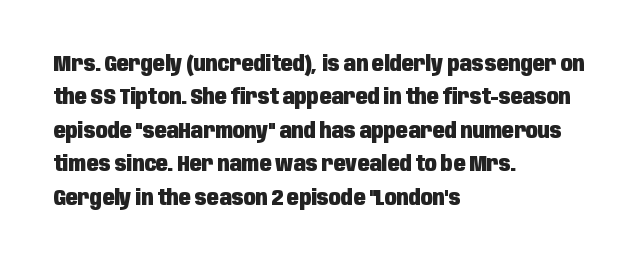
Q: Is the text bold? A: Yes.
Q: Is the text italic (slanted)? A: No, it is upright.
Q: Is the text underlined? A: No.
Q: How is the paragraph aligned? A: Left-aligned.
Q: Is the spacing between letters normal or unusually wide? A: Normal.
Q: Is the spacing between lines tight, normal or loose? A: Normal.
